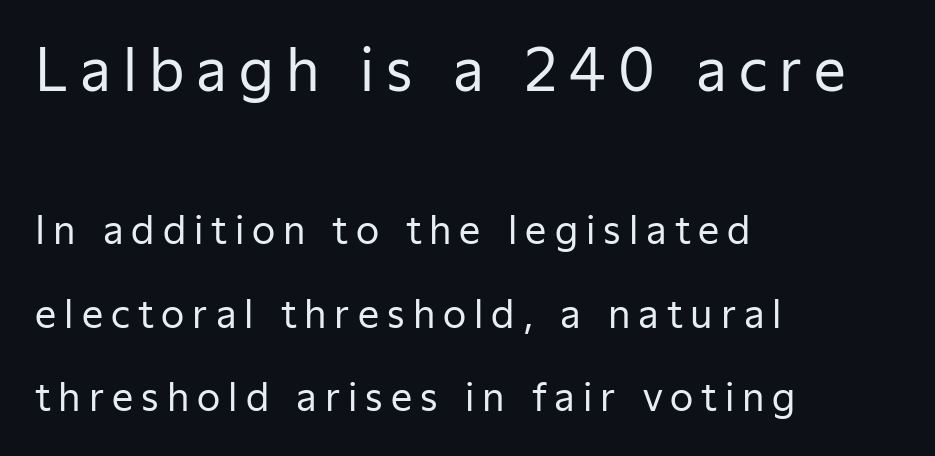
The image shows 57 px regular-weight sans-serif type, upright; set left-aligned, loose line spacing (2.2x), unusually wide letter spacing (+0.21 em), not underlined; the first (top) block is 1.5x larger; low stroke contrast and a medium x-height.
